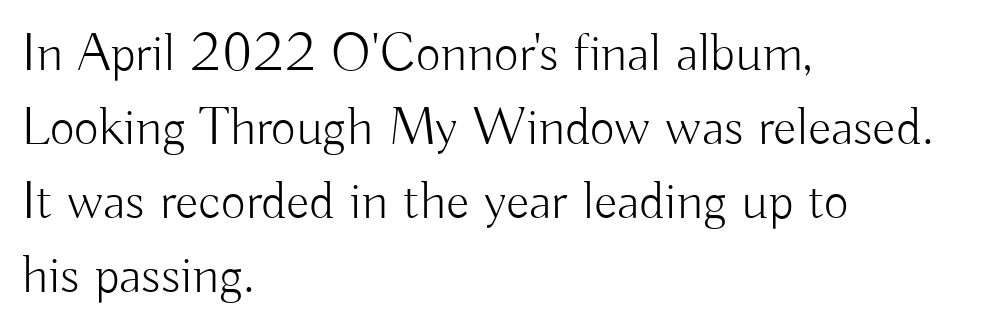
These lines are rendered in a variable-pitch font. Rule under the text: the space is simply empty. The lines sit at an ordinary, default distance from one another. The horizontal fit of the characters is conventional and even. The letters carry no serifs — their stems end cleanly without finishing strokes.
